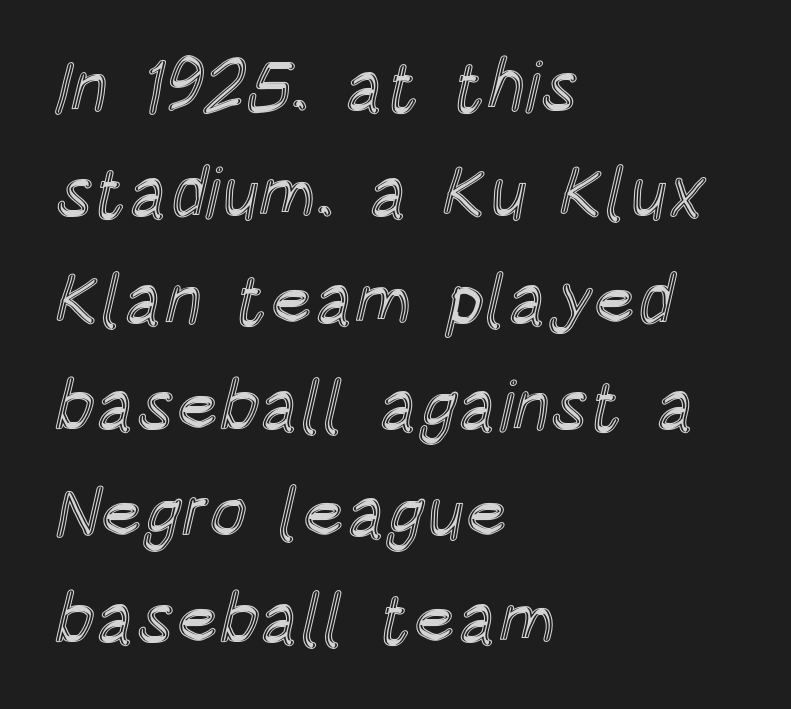
{"width": "condensed", "x_height": "large", "monospaced": "no", "underline": "no", "align": "left", "line_spacing": "normal", "line_spacing_ratio": 1.5, "letter_spacing": "normal", "letter_spacing_em": 0.0, "glyph_px": 71}
